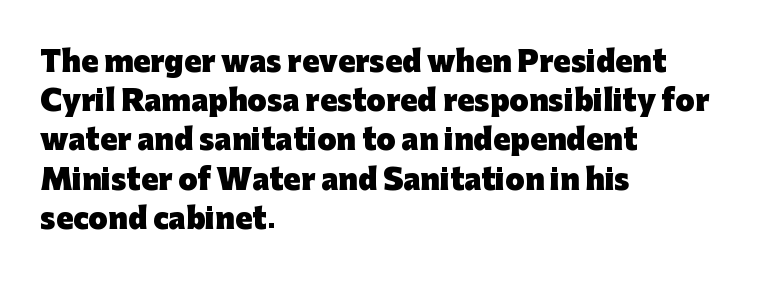
Letter spacing: default. Type without underlining. Which margin do the lines hug? The left one — the right edge is uneven. The glyphs in this specimen are sans serif.
